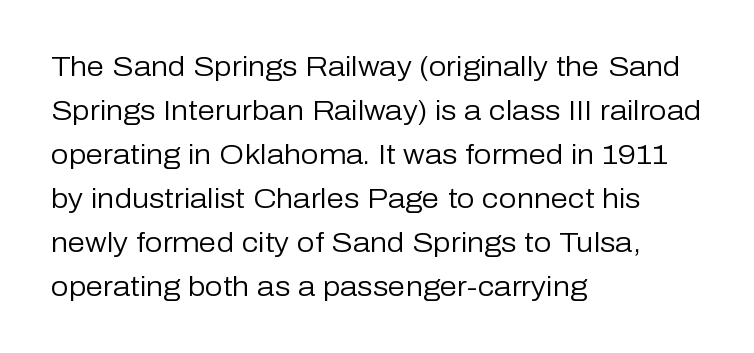
Unlike a traditional serif, this face leaves its strokes unadorned. Leftover space on each line is placed entirely after the last word. Is this a fixed-width face? No — the glyphs have proportional, varying widths. Has an underline been added? It has not. Style check: upright. Each stroke keeps to a modest, everyday thickness or less.
